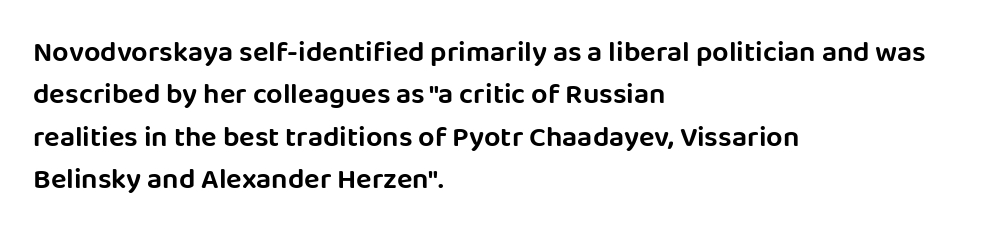
Q: Is the text italic (slanted)? A: No, it is upright.
Q: Is the typeface a serif or a sans-serif typeface? A: Sans-serif.
Q: Is the text underlined? A: No.
Q: How is the paragraph aligned? A: Left-aligned.
Q: Is the spacing between letters normal or unusually wide? A: Normal.
Q: Is the spacing between lines tight, normal or loose? A: Normal.
Q: Width (condensed, normal, or wide)? A: Normal.
Q: Stroke contrast? A: Low.
Q: x-height? A: Large.
Q: Monospaced? A: No.
